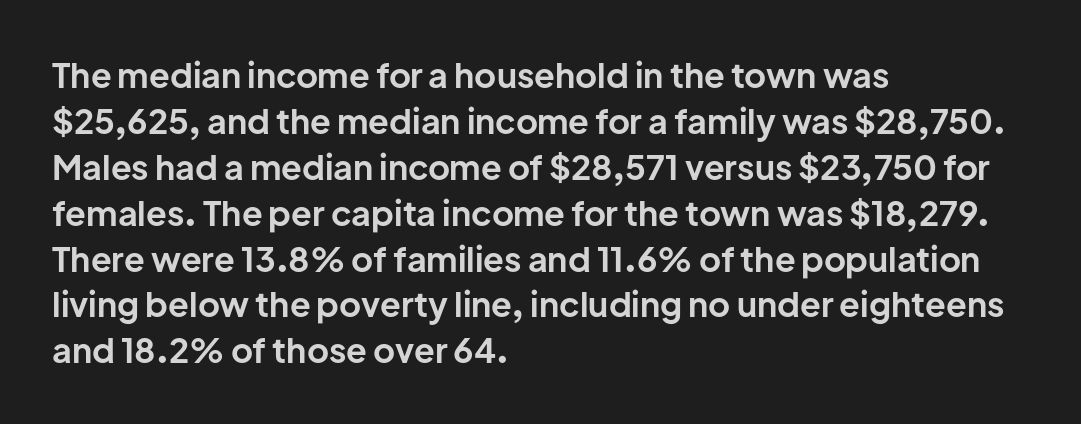
The image shows 34 px bold sans-serif type, upright; set left-aligned, normal line spacing (1.35x), normal letter spacing, not underlined; low stroke contrast and a medium x-height.
